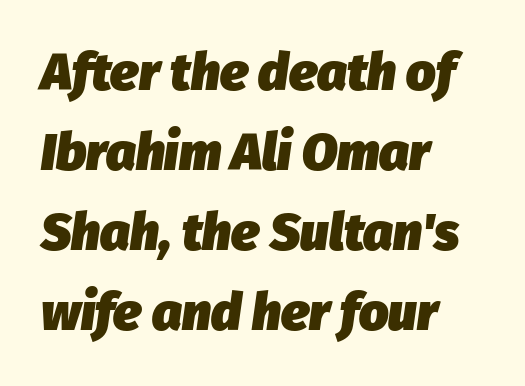
{"italic": "yes", "lean": "right", "slant_degrees": 8, "bold": "yes", "weight": "heavy", "width": "normal", "stroke_contrast": "low", "x_height": "medium", "monospaced": "no", "underline": "no", "align": "left", "line_spacing": "normal", "line_spacing_ratio": 1.54, "letter_spacing": "normal", "letter_spacing_em": 0.0, "glyph_px": 52}
